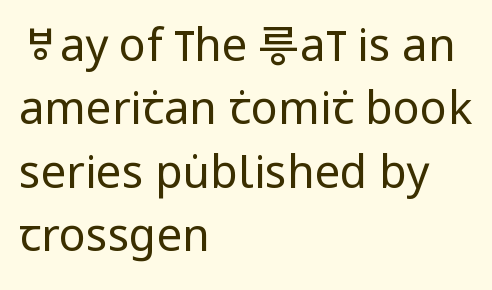
The image shows 45 px regular-weight, condensed sans-serif type, upright; set left-aligned, normal line spacing (1.41x), normal letter spacing, not underlined; low stroke contrast and a large x-height.
